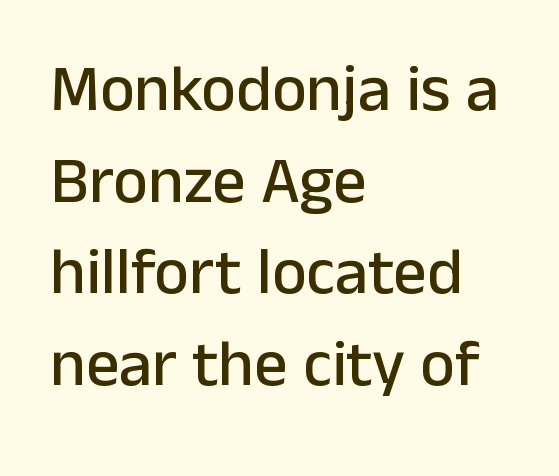
{"serif": "no", "italic": "no", "width": "normal", "stroke_contrast": "low", "x_height": "medium", "monospaced": "no", "underline": "no", "align": "left", "line_spacing": "normal", "line_spacing_ratio": 1.39, "letter_spacing": "normal", "letter_spacing_em": 0.0, "glyph_px": 66}
